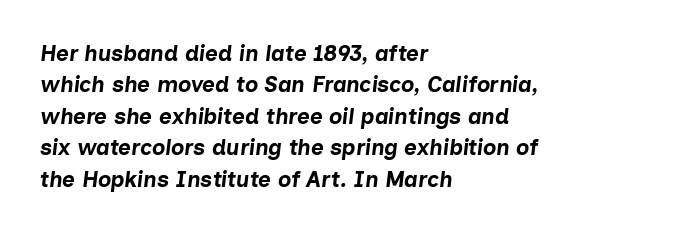
{"italic": "yes", "lean": "right", "slant_degrees": 7, "bold": "yes", "underline": "no", "align": "left", "line_spacing": "normal", "line_spacing_ratio": 1.43, "letter_spacing": "normal", "letter_spacing_em": 0.0, "glyph_px": 22}
